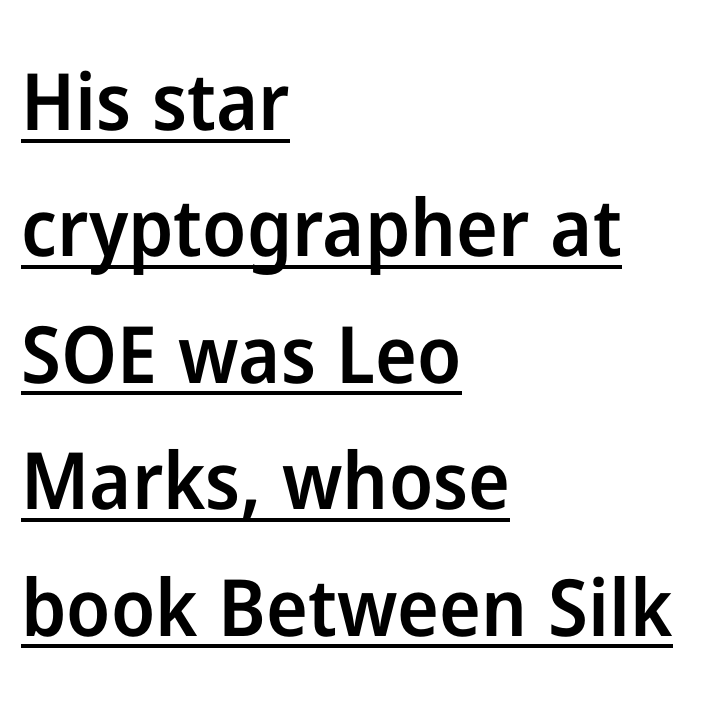
{"serif": "no", "italic": "no", "bold": "semi", "weight": "semibold", "width": "normal", "stroke_contrast": "low", "x_height": "medium", "monospaced": "no", "underline": "yes", "align": "left", "line_spacing": "normal", "line_spacing_ratio": 1.6, "letter_spacing": "normal", "letter_spacing_em": 0.0, "glyph_px": 79}
